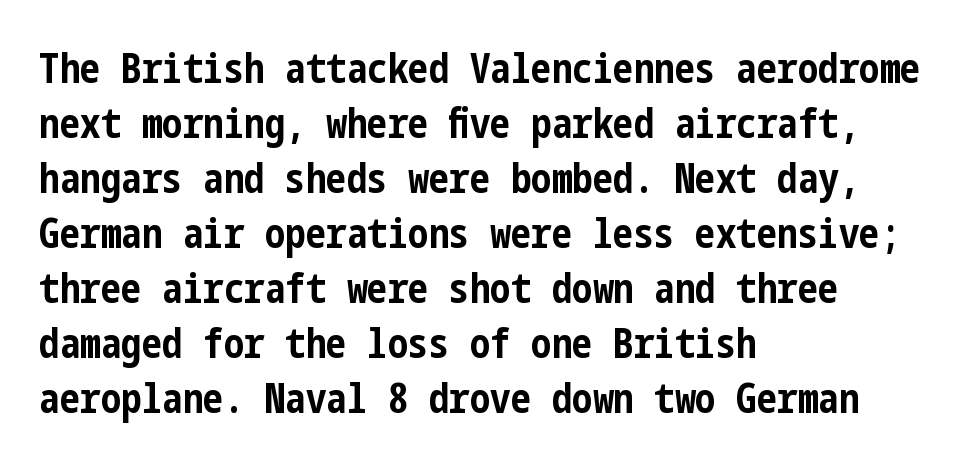
Check the space under the baseline: it is left empty. Nothing sits at the stroke ends, so this counts as sans-serif. The rag falls on the right side of this text block. This is the regular roman posture of the typeface. Characters follow at the spacing the type designer built in. The letters are bold, with thick, heavy strokes.
